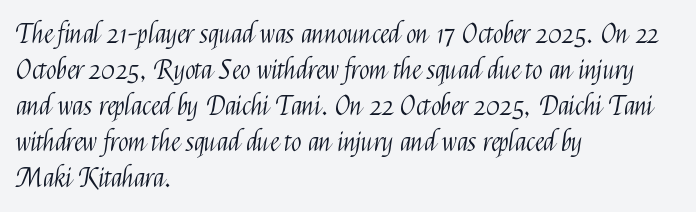
The image shows 27 px text type; set left-aligned, normal line spacing (1.33x), normal letter spacing, not underlined.
